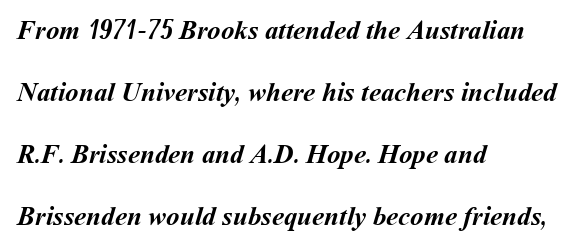
{"bold": "yes", "underline": "no", "align": "left", "line_spacing": "loose", "line_spacing_ratio": 2.3, "letter_spacing": "normal", "letter_spacing_em": 0.0, "glyph_px": 27}
